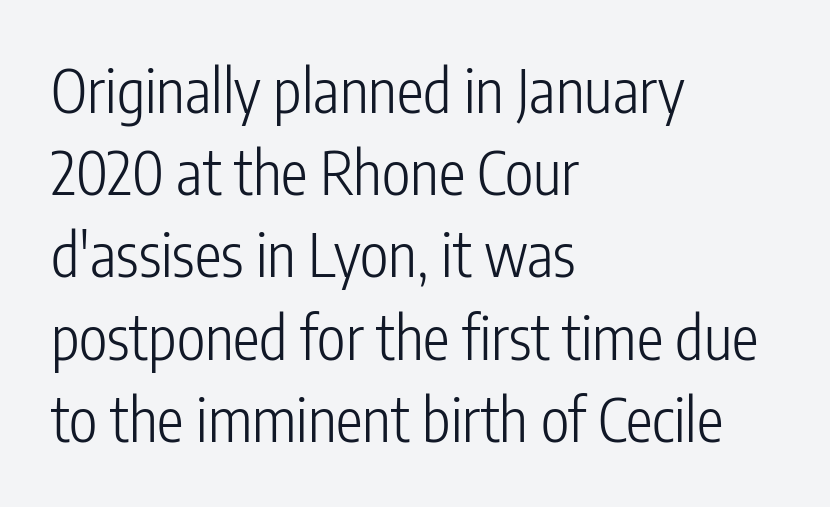
Here the glyphs are tracked normally, forming tight word shapes. Varying glyph widths throughout — classic text-font behaviour. These lines are composed in type without serifs. Designer's note — italics off, roman on. Type without underlining.
